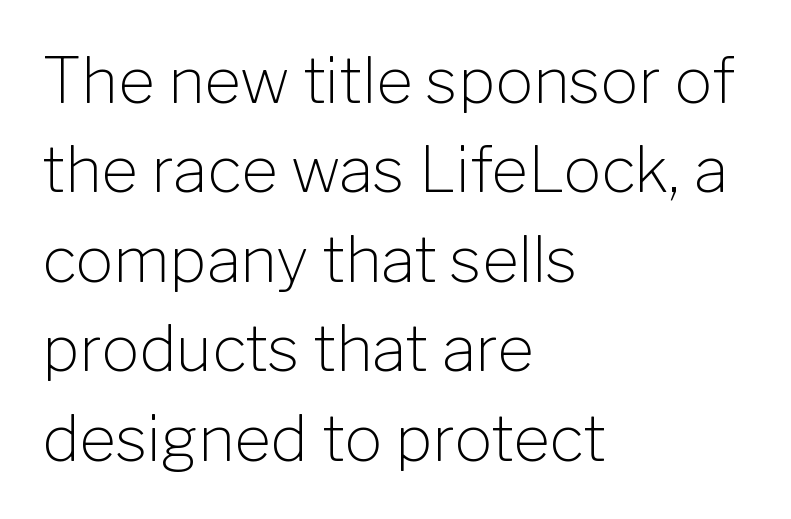
{"serif": "no", "italic": "no", "bold": "no", "weight": "light", "width": "normal", "stroke_contrast": "low", "x_height": "medium", "monospaced": "no", "underline": "no", "align": "left", "line_spacing": "normal", "line_spacing_ratio": 1.42, "letter_spacing": "normal", "letter_spacing_em": 0.0, "glyph_px": 63}
